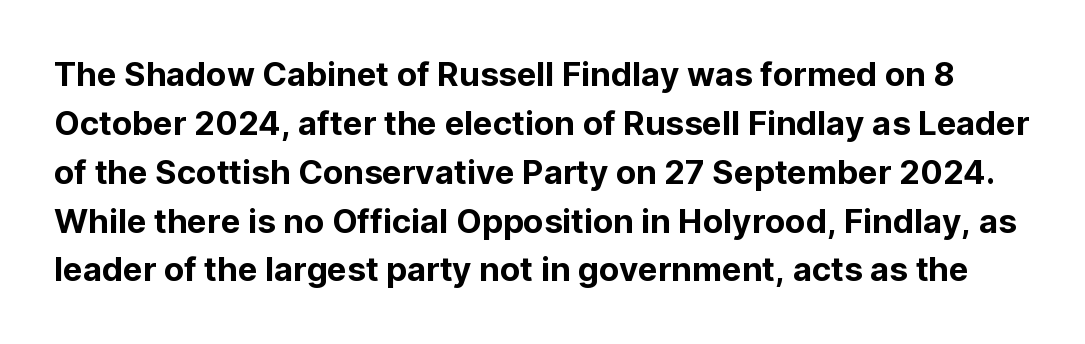
{"serif": "no", "italic": "no", "width": "normal", "stroke_contrast": "low", "x_height": "medium", "monospaced": "no", "underline": "no", "line_spacing": "normal", "line_spacing_ratio": 1.48, "letter_spacing": "normal", "letter_spacing_em": 0.0, "glyph_px": 33}
